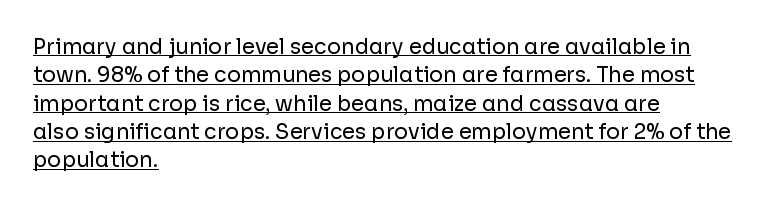
Q: Is the text bold? A: No.
Q: Is the text italic (slanted)? A: No, it is upright.
Q: Is the text underlined? A: Yes.
Q: How is the paragraph aligned? A: Left-aligned.
Q: Is the spacing between letters normal or unusually wide? A: Normal.
Q: Is the spacing between lines tight, normal or loose? A: Normal.
